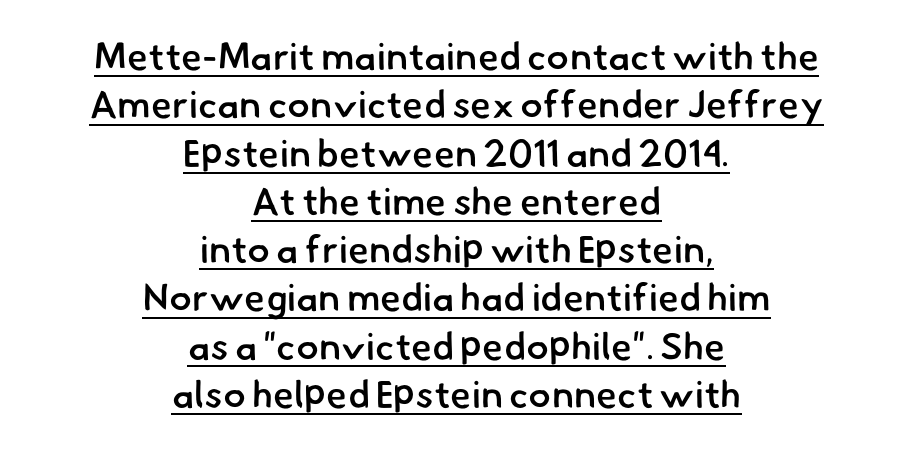
Q: Is the text bold? A: Semi-bold.
Q: Is the typeface a serif or a sans-serif typeface? A: Sans-serif.
Q: Is the text underlined? A: Yes.
Q: How is the paragraph aligned? A: Centered.
Q: Is the spacing between letters normal or unusually wide? A: Normal.
Q: Is the spacing between lines tight, normal or loose? A: Normal.
Q: Width (condensed, normal, or wide)? A: Normal.
Q: Stroke contrast? A: Low.
Q: x-height? A: Small.
Q: Monospaced? A: No.
